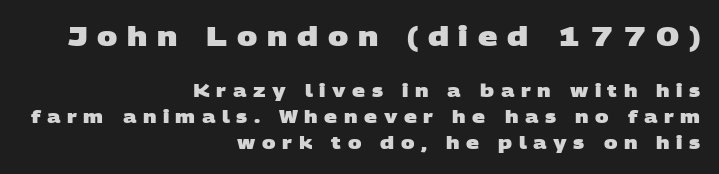
{"bold": "yes", "underline": "no", "align": "right", "line_spacing": "normal", "line_spacing_ratio": 1.44, "letter_spacing": "wide", "letter_spacing_em": 0.36, "larger_block": "first", "size_ratio": 1.5, "glyph_px": 27}
